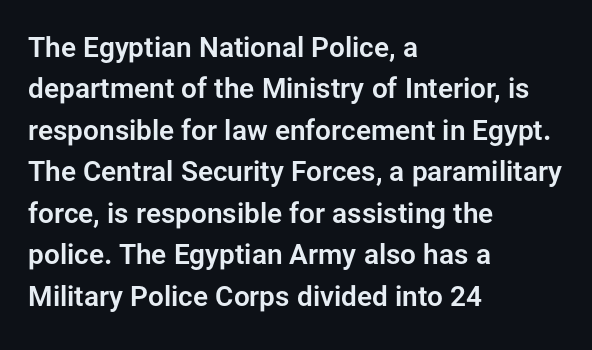
Left-aligned paragraph, ragged on the right. Notice how the stems are strictly vertical — no italics here. Varying glyph widths throughout — classic text-font behaviour. This block has exactly the height ordinary leading produces. Stroke terminals: plain, sans-serif. Glyph-to-glyph distance matches everyday printed text.
